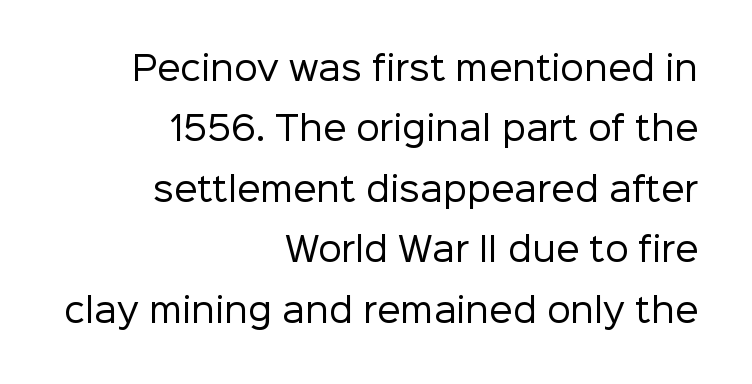
Q: Is the text bold? A: No.
Q: Is the text italic (slanted)? A: No, it is upright.
Q: Is the typeface a serif or a sans-serif typeface? A: Sans-serif.
Q: Is the text underlined? A: No.
Q: How is the paragraph aligned? A: Right-aligned.
Q: Is the spacing between letters normal or unusually wide? A: Normal.
Q: Width (condensed, normal, or wide)? A: Normal.
Q: Stroke contrast? A: Low.
Q: x-height? A: Medium.
Q: Monospaced? A: No.
